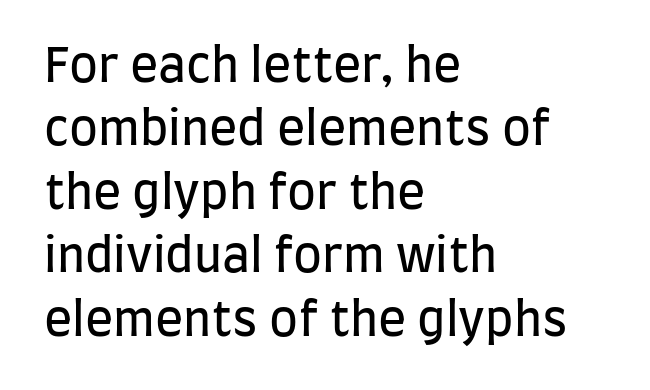
Q: Is the text bold? A: No.
Q: Is the text italic (slanted)? A: No, it is upright.
Q: Is the typeface a serif or a sans-serif typeface? A: Sans-serif.
Q: Is the text underlined? A: No.
Q: How is the paragraph aligned? A: Left-aligned.
Q: Is the spacing between letters normal or unusually wide? A: Normal.
Q: Is the spacing between lines tight, normal or loose? A: Normal.
Q: Width (condensed, normal, or wide)? A: Condensed.
Q: Stroke contrast? A: Low.
Q: x-height? A: Large.
Q: Monospaced? A: No.
